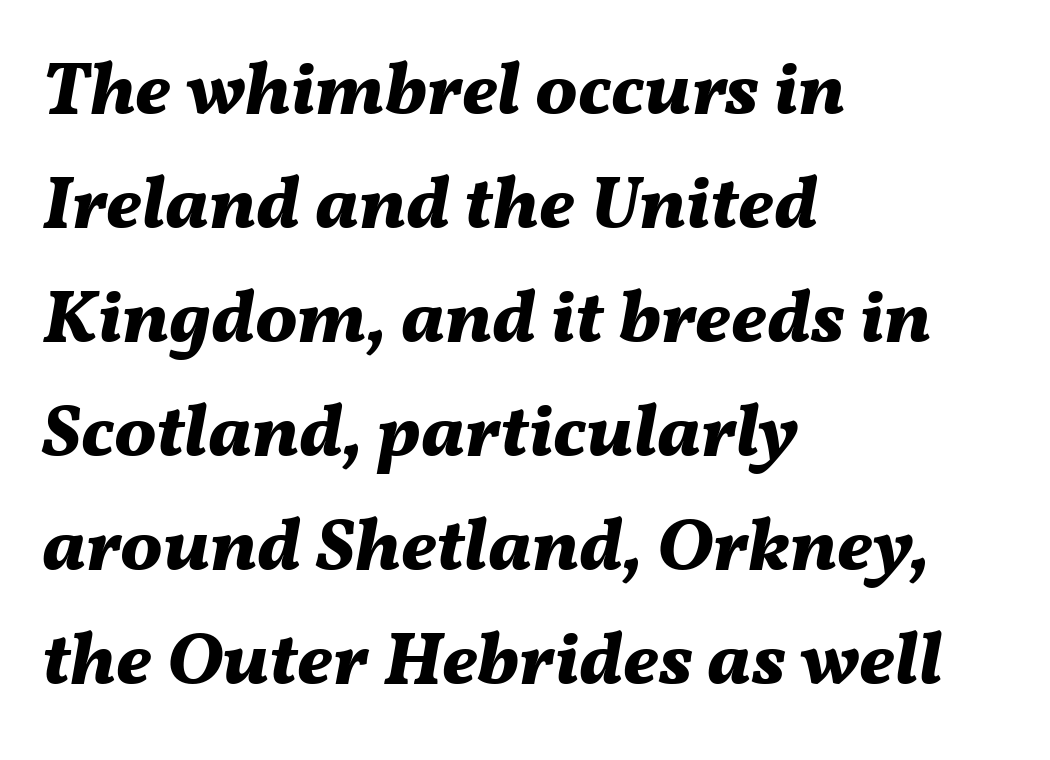
{"italic": "yes", "lean": "right", "slant_degrees": 11, "bold": "yes", "weight": "bold", "width": "normal", "stroke_contrast": "medium", "x_height": "medium", "monospaced": "no", "underline": "no", "align": "left", "line_spacing": "normal", "line_spacing_ratio": 1.52, "letter_spacing": "normal", "letter_spacing_em": 0.0, "glyph_px": 75}
